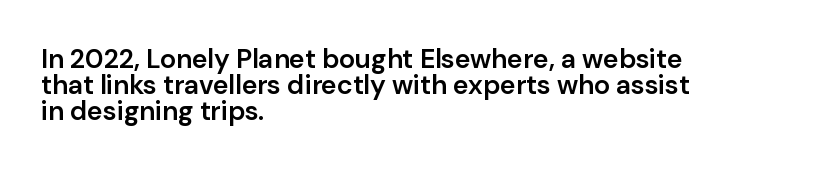
Short note: letters normally spaced. Layout note: lines flush left. The lettering stays uniformly vertical, giving the passage a roman look. The lines are packed closely together with very little leading. Slightly chunky letters — semibold, I'd say, not full bold. The space beneath each line is pristine and unruled.
